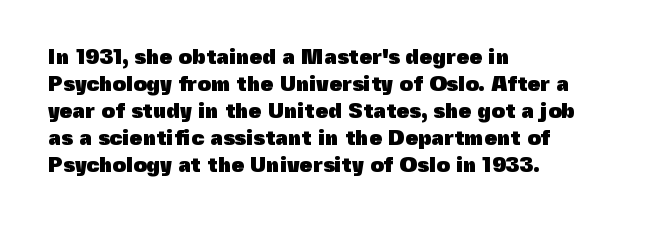
Q: Is the text bold? A: Yes.
Q: Is the text italic (slanted)? A: No, it is upright.
Q: Is the text underlined? A: No.
Q: How is the paragraph aligned? A: Left-aligned.
Q: Is the spacing between letters normal or unusually wide? A: Normal.
Q: Is the spacing between lines tight, normal or loose? A: Normal.
